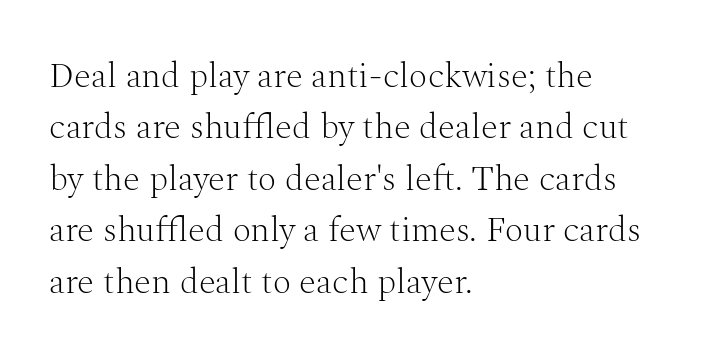
The passage shown is typeset with a serif family. If you drew a ruler down the left edge, every line would touch it. You can tell it's not italic because the verticals are truly vertical. Varying glyph widths throughout — classic text-font behaviour. Vertical stems look standard width or narrower in stroke. In terms of letterspacing, this is plain default setting.
